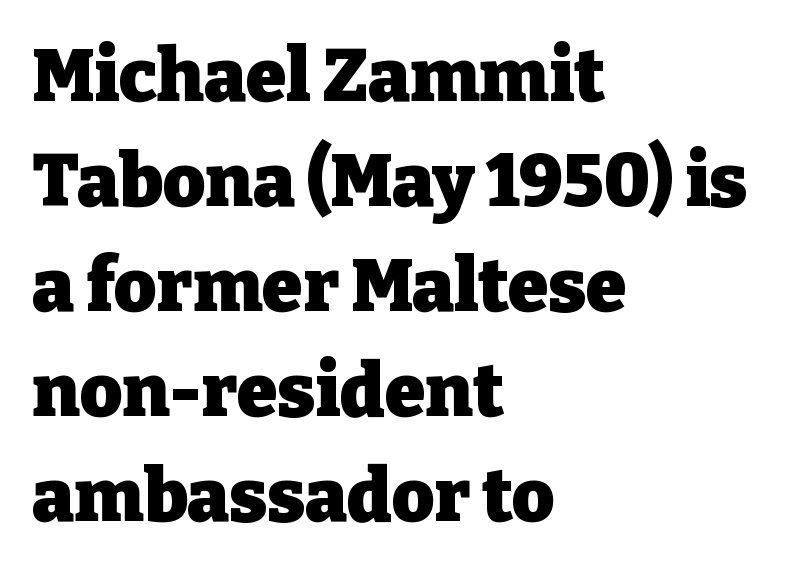
Short and long lines alike share a common starting point at left. Observe the serifs anchoring each vertical stroke in this sample. Ordinary non-slanted type is in use. These words are printed bold, with thick strokes throughout. Evenly set lines give the paragraph a standard silhouette. The words here are not underlined.
